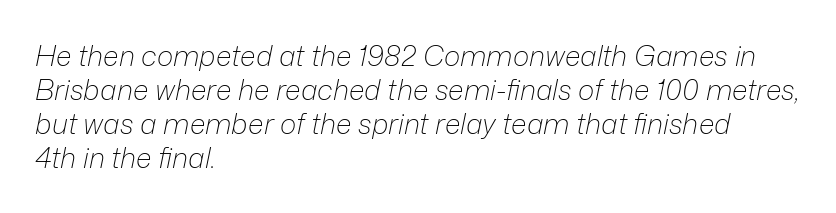
The image shows 28 px light type, italic (leaning right); set left-aligned, line spacing 1.22x, normal letter spacing, not underlined; low stroke contrast and a medium x-height.
